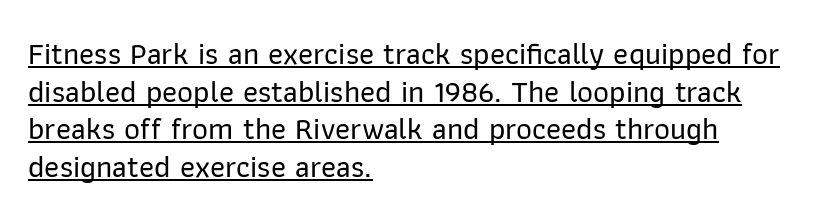
{"serif": "no", "italic": "no", "width": "normal", "stroke_contrast": "low", "x_height": "medium", "monospaced": "no", "underline": "yes", "align": "left", "line_spacing_ratio": 1.21, "letter_spacing": "normal", "letter_spacing_em": 0.0, "glyph_px": 31}
